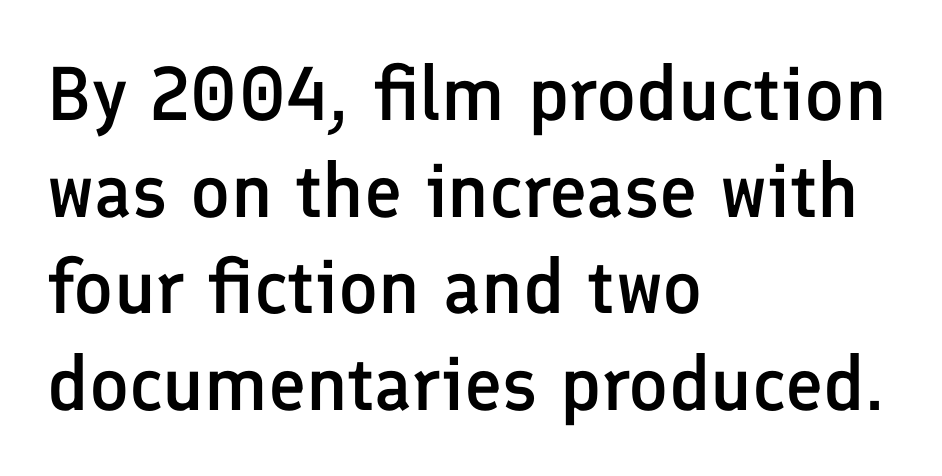
Q: Is the text bold? A: Semi-bold.
Q: Is the text italic (slanted)? A: No, it is upright.
Q: Is the typeface a serif or a sans-serif typeface? A: Sans-serif.
Q: Is the text underlined? A: No.
Q: How is the paragraph aligned? A: Left-aligned.
Q: Is the spacing between letters normal or unusually wide? A: Normal.
Q: Is the spacing between lines tight, normal or loose? A: Normal.
Q: Width (condensed, normal, or wide)? A: Normal.
Q: Stroke contrast? A: Low.
Q: x-height? A: Medium.
Q: Monospaced? A: No.
